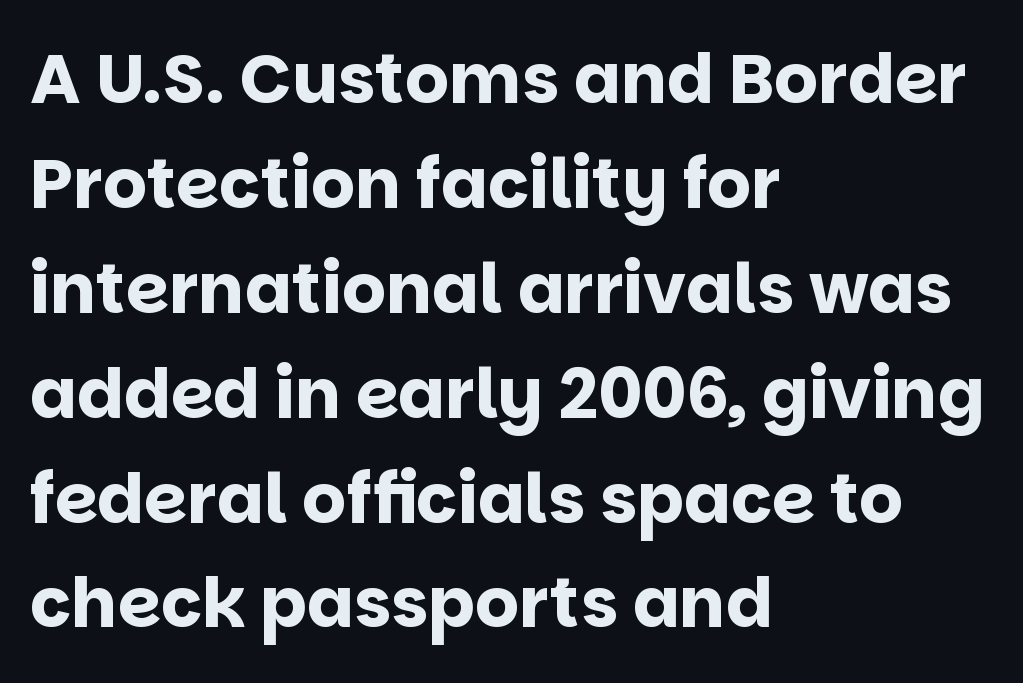
The face used here has the dense, thick strokes of a bold. Look at the tracking — it's just the regular setting, nothing added. Regarding serifs, this sample does without them. The rendering anchors every line to the left-hand side.
